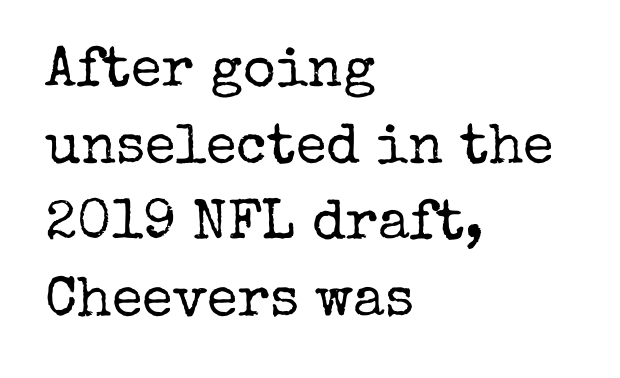
The image shows 56 px regular-weight serif type, upright; set left-aligned, normal line spacing (1.37x), normal letter spacing, not underlined; low stroke contrast and a medium x-height.
